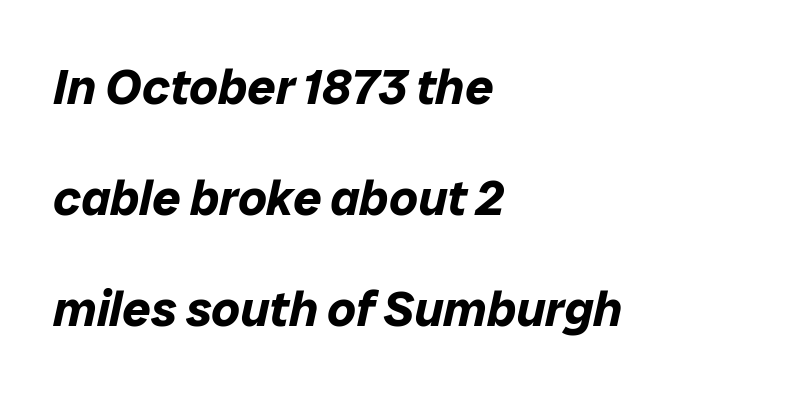
Q: Is the text bold? A: Yes.
Q: Is the text italic (slanted)? A: Yes, it leans right by about 12 degrees.
Q: Is the text underlined? A: No.
Q: How is the paragraph aligned? A: Left-aligned.
Q: Is the spacing between letters normal or unusually wide? A: Normal.
Q: Is the spacing between lines tight, normal or loose? A: Loose.
Q: Width (condensed, normal, or wide)? A: Normal.
Q: Stroke contrast? A: Low.
Q: x-height? A: Medium.
Q: Monospaced? A: No.
